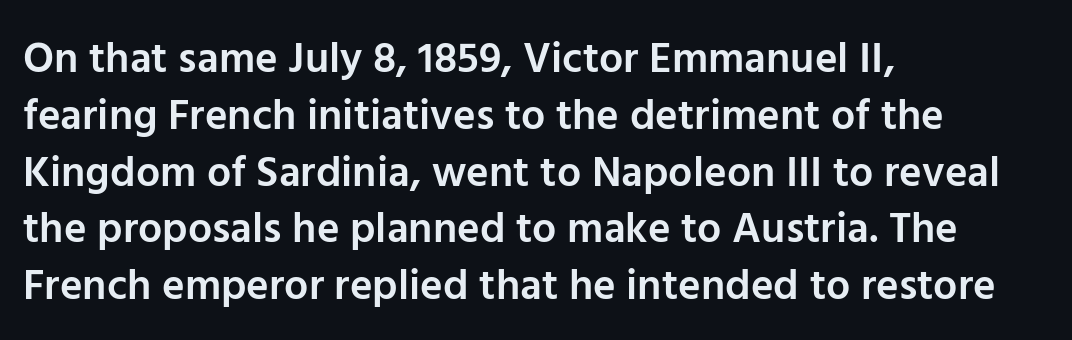
Q: Is the text bold? A: Semi-bold.
Q: Is the text italic (slanted)? A: No, it is upright.
Q: Is the typeface a serif or a sans-serif typeface? A: Sans-serif.
Q: Is the text underlined? A: No.
Q: How is the paragraph aligned? A: Left-aligned.
Q: Is the spacing between letters normal or unusually wide? A: Normal.
Q: Is the spacing between lines tight, normal or loose? A: Normal.
Q: Width (condensed, normal, or wide)? A: Normal.
Q: Stroke contrast? A: Low.
Q: x-height? A: Medium.
Q: Monospaced? A: No.
